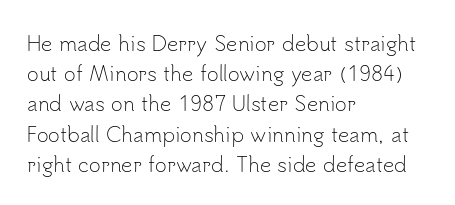
What stands out about the letter spacing? Nothing — it is the standard amount. The axis of the letterforms is exactly vertical. Check the space under the baseline: it is left empty. Evenly set lines give the paragraph a standard silhouette.
